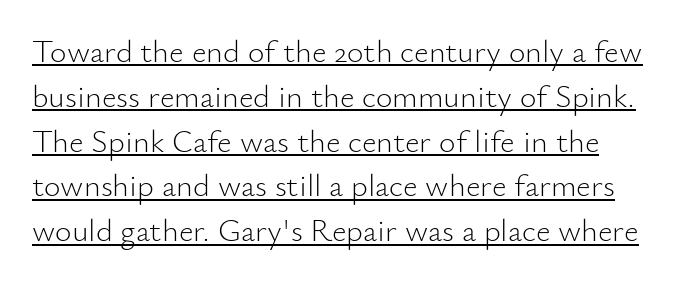
{"serif": "no", "italic": "no", "bold": "no", "weight": "light", "width": "normal", "stroke_contrast": "low", "x_height": "small", "monospaced": "no", "underline": "yes", "line_spacing": "normal", "line_spacing_ratio": 1.4, "letter_spacing": "normal", "letter_spacing_em": 0.0, "glyph_px": 32}
